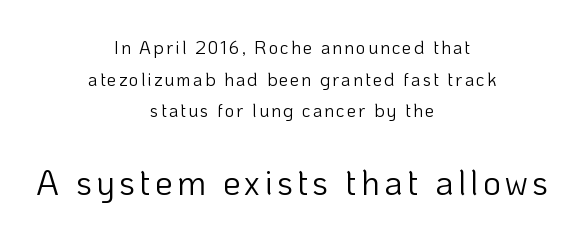
Is the stroke heavy? The answer is a plain regular-or-lighter. Nobody drew a line under any word here. Character size in the trailing block exceeds that of the leading block. A typesetter would mark this as roman, not italic. Each letter keeps its own natural width here, so spacing adapts to shape. To sum up the face: it is a sans, with no serifs.
